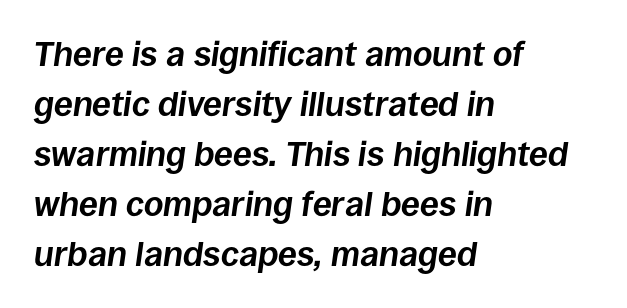
{"italic": "yes", "lean": "right", "slant_degrees": 8, "bold": "yes", "weight": "bold", "width": "normal", "stroke_contrast": "low", "x_height": "large", "monospaced": "no", "underline": "no", "align": "left", "line_spacing": "normal", "line_spacing_ratio": 1.47, "letter_spacing": "normal", "letter_spacing_em": 0.0, "glyph_px": 34}
